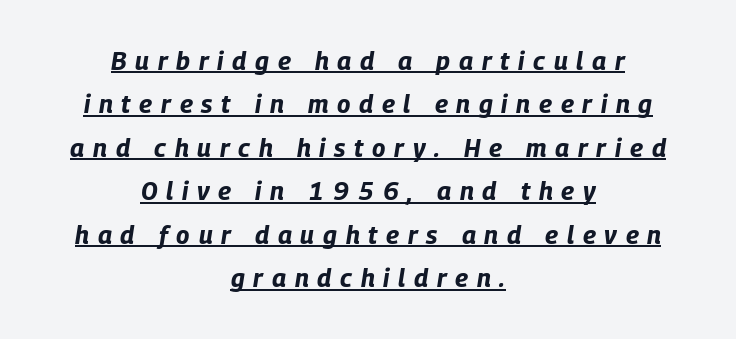
{"italic": "yes", "lean": "right", "slant_degrees": 9, "bold": "yes", "underline": "yes", "align": "center", "line_spacing_ratio": 1.74, "letter_spacing": "wide", "letter_spacing_em": 0.35, "glyph_px": 25}
